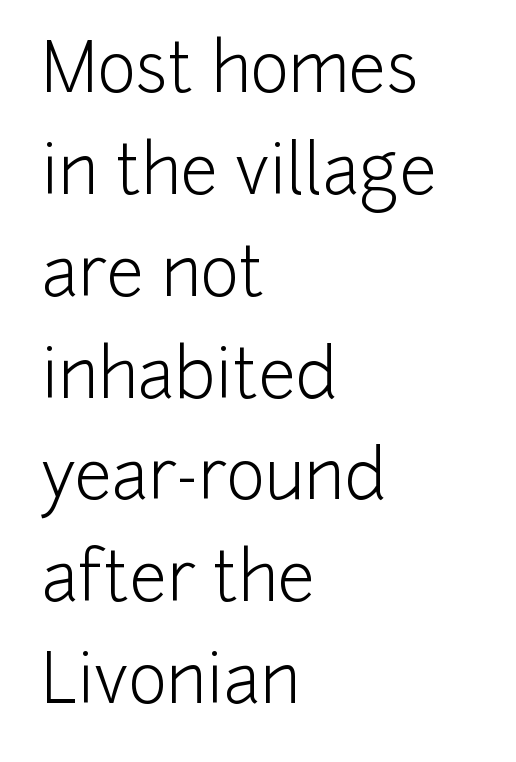
Vertical strokes here are truly vertical. This sample uses plain, unmodified letter spacing. Serifs: no, the terminals of the letterforms are clean. Honestly, there is no underline to notice here at all. Letters have the restrained weight of plain body copy at most. A typesetter would call this proportional, since set widths differ per character.
